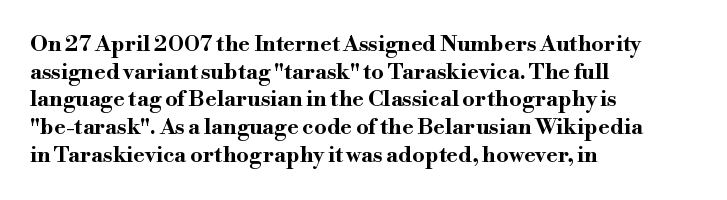
Q: Is the text bold? A: Yes.
Q: Is the text italic (slanted)? A: No, it is upright.
Q: Is the text underlined? A: No.
Q: How is the paragraph aligned? A: Left-aligned.
Q: Is the spacing between letters normal or unusually wide? A: Normal.
Q: Is the spacing between lines tight, normal or loose? A: Normal.
